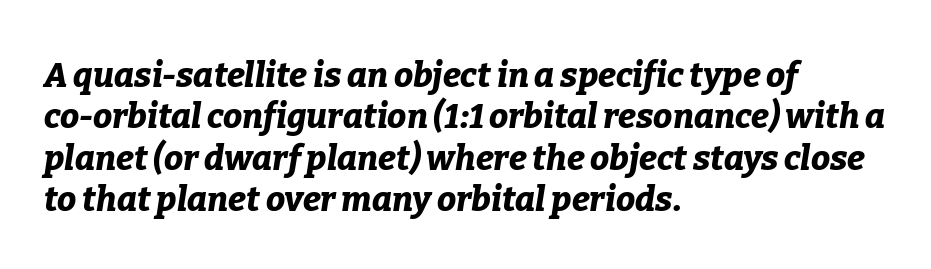
{"italic": "yes", "lean": "right", "slant_degrees": 9, "bold": "yes", "weight": "bold", "width": "normal", "stroke_contrast": "low", "x_height": "medium", "monospaced": "no", "underline": "no", "align": "left", "line_spacing_ratio": 1.22, "letter_spacing": "normal", "letter_spacing_em": 0.0, "glyph_px": 34}
